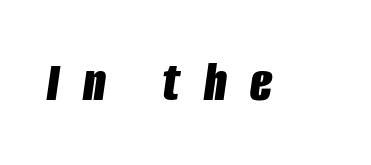
Q: Is the text bold? A: Yes.
Q: Is the text italic (slanted)? A: Yes, it leans right by about 8 degrees.
Q: Is the text underlined? A: No.
Q: Is the spacing between letters normal or unusually wide? A: Unusually wide.
Q: Width (condensed, normal, or wide)? A: Condensed.
Q: Stroke contrast? A: Low.
Q: x-height? A: Large.
Q: Monospaced? A: No.
